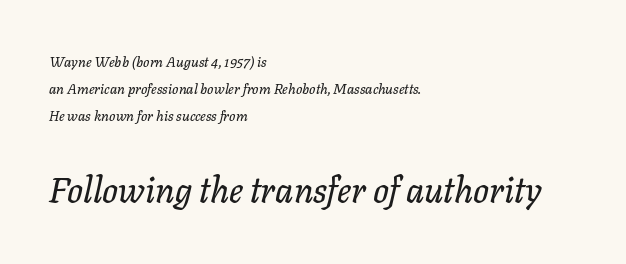
{"italic": "yes", "lean": "right", "slant_degrees": 11, "width": "normal", "stroke_contrast": "low", "x_height": "medium", "monospaced": "no", "underline": "no", "align": "left", "line_spacing": "loose", "line_spacing_ratio": 1.94, "letter_spacing": "normal", "letter_spacing_em": 0.0, "larger_block": "second", "size_ratio": 2.5, "glyph_px": 35}
